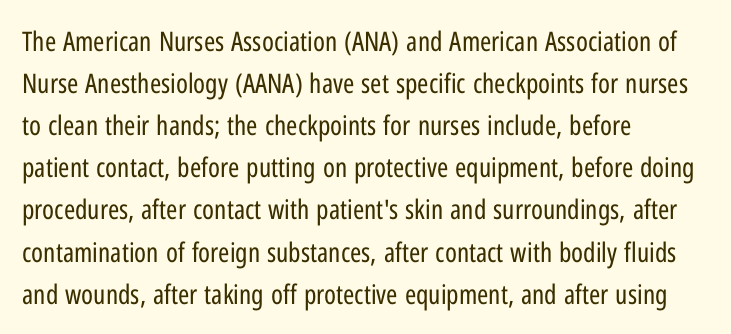
Q: Is the text bold? A: No.
Q: Is the text italic (slanted)? A: No, it is upright.
Q: Is the text underlined? A: No.
Q: How is the paragraph aligned? A: Left-aligned.
Q: Is the spacing between letters normal or unusually wide? A: Normal.
Q: Is the spacing between lines tight, normal or loose? A: Normal.
